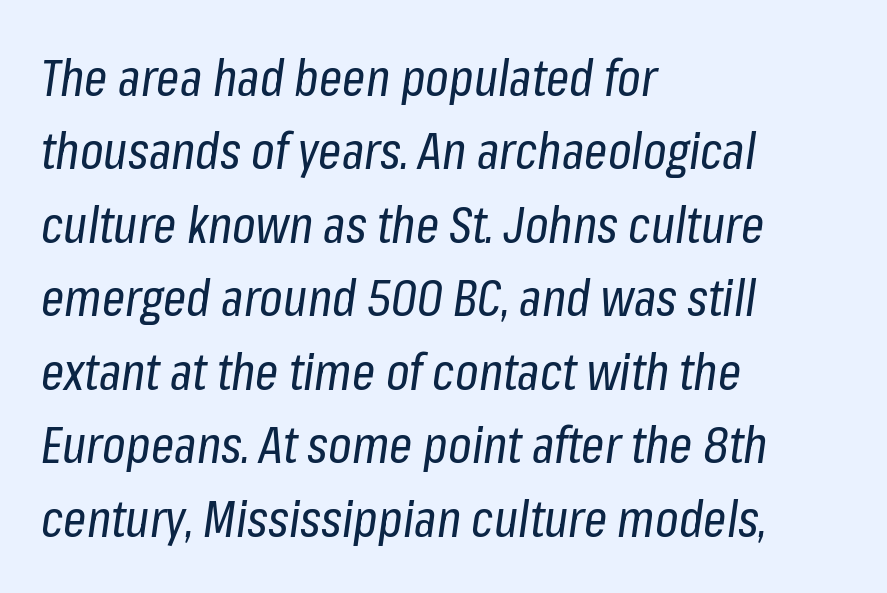
{"italic": "yes", "lean": "right", "slant_degrees": 8, "bold": "no", "weight": "regular", "width": "condensed", "stroke_contrast": "low", "x_height": "medium", "monospaced": "no", "underline": "no", "align": "left", "line_spacing": "normal", "line_spacing_ratio": 1.44, "letter_spacing": "normal", "letter_spacing_em": 0.0, "glyph_px": 51}
